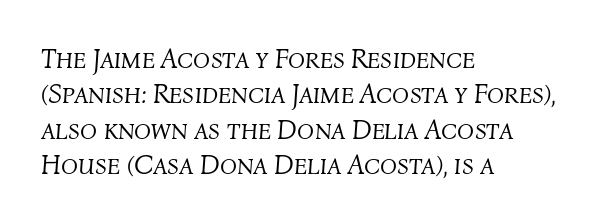
The image shows 28 px light type, italic (leaning right); set left-aligned, normal line spacing (1.26x), normal letter spacing, not underlined; medium stroke contrast and a medium x-height.
